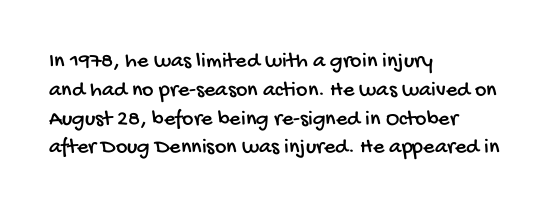
{"underline": "no", "align": "left", "line_spacing": "normal", "line_spacing_ratio": 1.31, "letter_spacing": "normal", "letter_spacing_em": 0.0, "glyph_px": 22}
